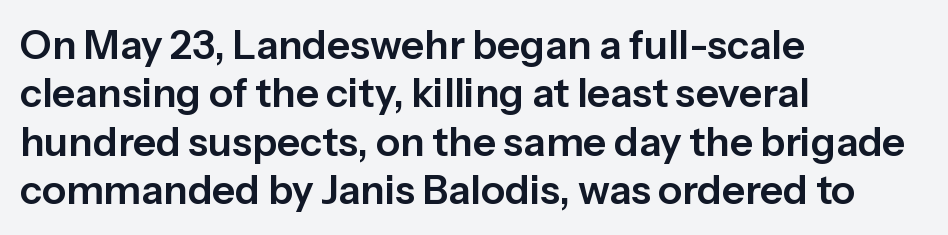
{"serif": "no", "italic": "no", "width": "normal", "stroke_contrast": "low", "x_height": "medium", "monospaced": "no", "underline": "no", "align": "left", "line_spacing_ratio": 1.21, "letter_spacing": "normal", "letter_spacing_em": 0.0, "glyph_px": 40}
